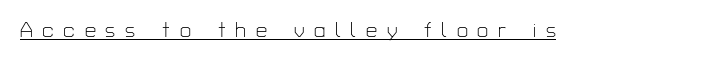
{"italic": "no", "bold": "no", "underline": "yes", "letter_spacing": "wide", "letter_spacing_em": 0.48, "glyph_px": 20}
